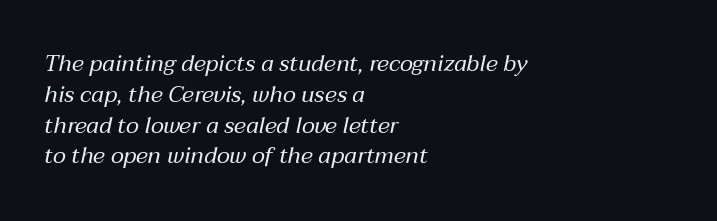
This rendering features lettering with no underline. Leading matches the norm, producing a regular column. The font is comparable to plain body text, perhaps lighter. The lines in this sample share a left origin and differ only in where they stop. If you drew a line through each stem, it would be angled. Tracking here is standard; glyphs follow each other at the usual distance.
